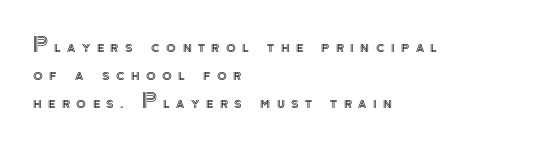
{"italic": "no", "underline": "no", "align": "left", "line_spacing": "normal", "line_spacing_ratio": 1.39, "letter_spacing": "wide", "letter_spacing_em": 0.32, "glyph_px": 20}
